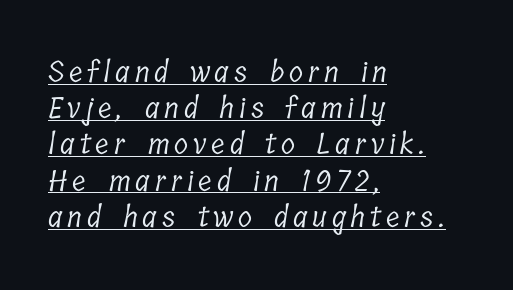
A serif font was chosen for this passage. No heavy texture on the line: the type isn't bold. The typesetter has applied underlining to the passage shown. Varying glyph widths throughout — classic text-font behaviour. Normally led — the rows are evenly, conventionally spaced. Each line starts at the same left margin while the right side varies.
